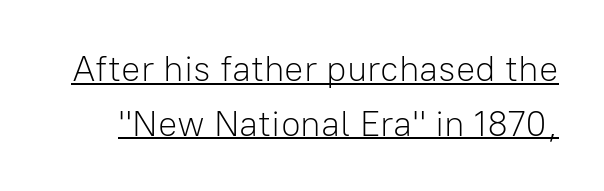
Q: Is the text bold? A: No.
Q: Is the text italic (slanted)? A: No, it is upright.
Q: Is the typeface a serif or a sans-serif typeface? A: Sans-serif.
Q: Is the text underlined? A: Yes.
Q: Is the spacing between letters normal or unusually wide? A: Normal.
Q: Is the spacing between lines tight, normal or loose? A: Normal.
Q: Width (condensed, normal, or wide)? A: Normal.
Q: Stroke contrast? A: Low.
Q: x-height? A: Medium.
Q: Monospaced? A: No.
